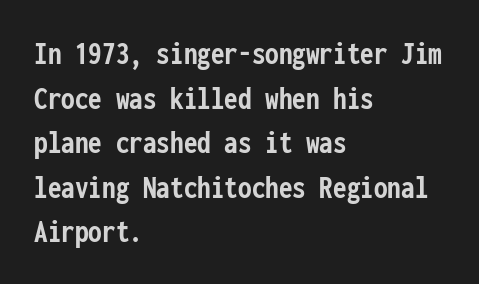
Q: Is the text bold? A: Yes.
Q: Is the text italic (slanted)? A: No, it is upright.
Q: Is the typeface a serif or a sans-serif typeface? A: Sans-serif.
Q: Is the text underlined? A: No.
Q: How is the paragraph aligned? A: Left-aligned.
Q: Is the spacing between letters normal or unusually wide? A: Normal.
Q: Is the spacing between lines tight, normal or loose? A: Normal.
Q: Width (condensed, normal, or wide)? A: Condensed.
Q: Stroke contrast? A: Low.
Q: x-height? A: Medium.
Q: Monospaced? A: Yes.
